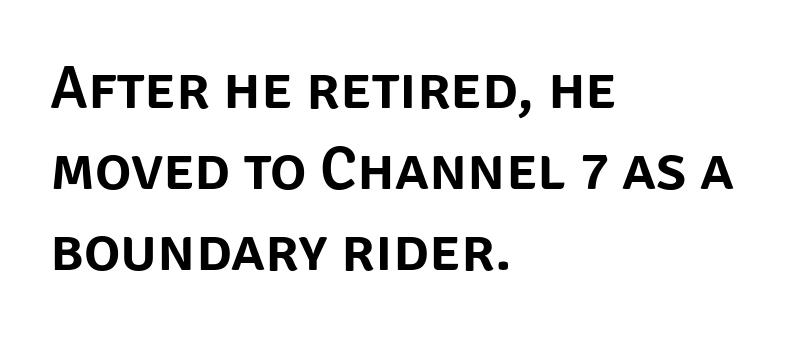
Descenders hang freely into open space. The rendering uses natural spacing where letterforms have individual widths. Italic: no, the glyphs are upright roman. Nope, no serifs anywhere on these letters. Evenly set lines give the paragraph a standard silhouette. What stands out about the letter spacing? Nothing — it is the standard amount.
